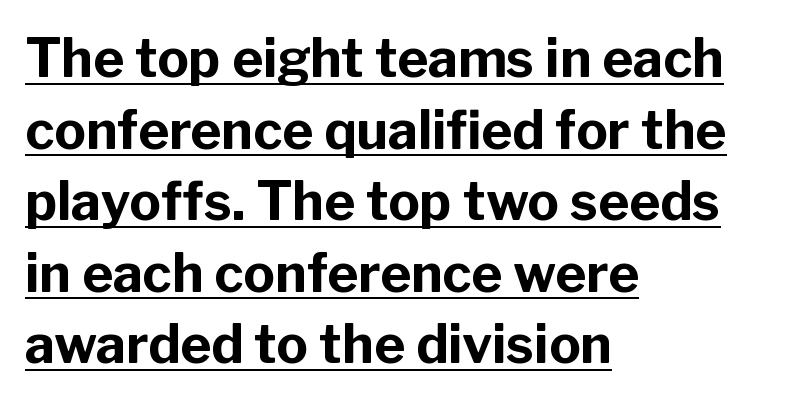
Q: Is the text bold? A: Yes.
Q: Is the text italic (slanted)? A: No, it is upright.
Q: Is the typeface a serif or a sans-serif typeface? A: Sans-serif.
Q: Is the text underlined? A: Yes.
Q: How is the paragraph aligned? A: Left-aligned.
Q: Is the spacing between letters normal or unusually wide? A: Normal.
Q: Is the spacing between lines tight, normal or loose? A: Normal.
Q: Width (condensed, normal, or wide)? A: Normal.
Q: Stroke contrast? A: Low.
Q: x-height? A: Medium.
Q: Monospaced? A: No.
